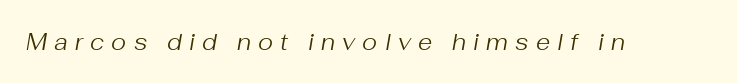
{"italic": "yes", "lean": "right", "slant_degrees": 10, "bold": "no", "underline": "no", "letter_spacing": "wide", "letter_spacing_em": 0.31, "glyph_px": 23}
